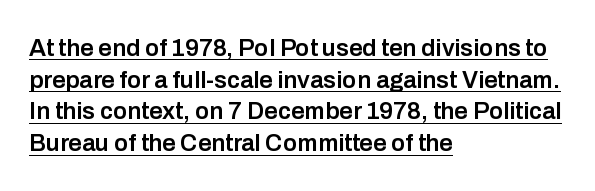
{"italic": "no", "bold": "semi", "underline": "yes", "align": "left", "line_spacing": "normal", "line_spacing_ratio": 1.32, "letter_spacing": "normal", "letter_spacing_em": 0.0, "glyph_px": 24}
